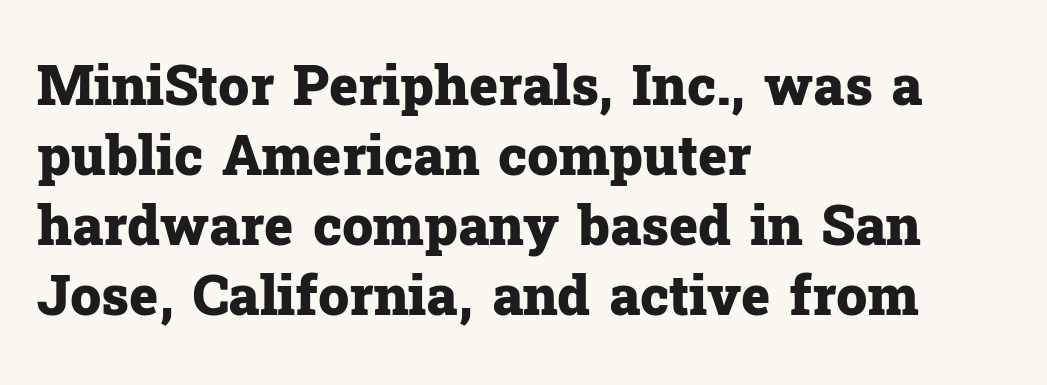
Rendered with straight, roman letterforms. Spacing verdict: proportional, widths tailored to each character. The glyphs in this specimen are seriffed. What stands out about the letter spacing? Nothing — it is the standard amount.
